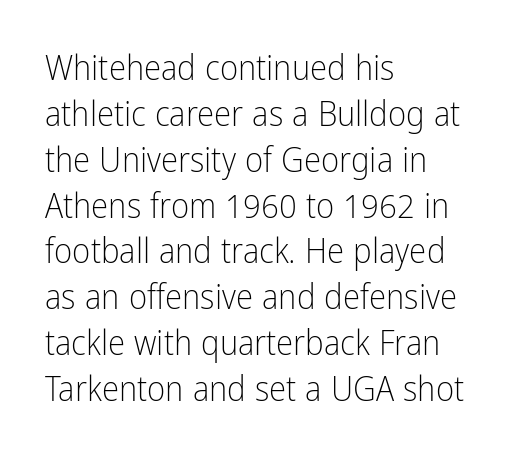
The image shows 35 px light, condensed sans-serif type, upright; set left-aligned, normal line spacing (1.31x), normal letter spacing, not underlined; low stroke contrast and a medium x-height.
